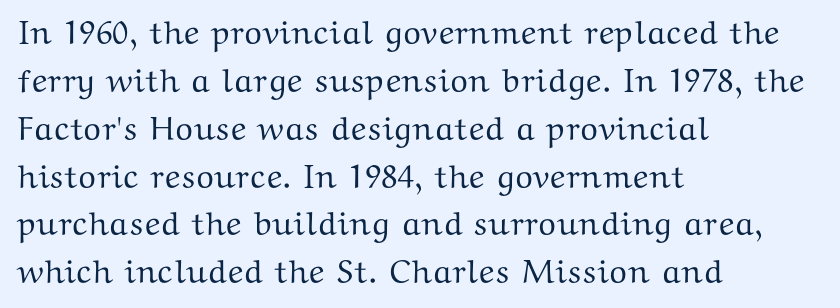
{"serif": "yes", "italic": "no", "width": "wide", "stroke_contrast": "medium", "x_height": "medium", "monospaced": "no", "underline": "no", "align": "left", "line_spacing": "normal", "line_spacing_ratio": 1.45, "letter_spacing": "normal", "letter_spacing_em": 0.0, "glyph_px": 33}
